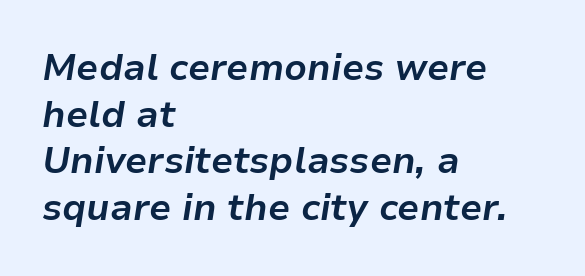
Stroke thickness is high; the sample reads as a true bold. The rows are spaced the way most documents space them. Note the varied advance widths — an 'i' is clearly narrower than an 'm'. The baseline area is clear.
